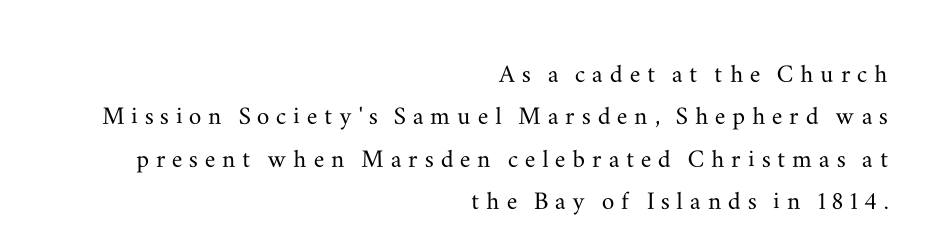
{"serif": "yes", "italic": "no", "width": "wide", "stroke_contrast": "medium", "x_height": "small", "monospaced": "no", "underline": "no", "align": "right", "line_spacing": "normal", "line_spacing_ratio": 1.37, "letter_spacing": "wide", "letter_spacing_em": 0.22, "glyph_px": 31}
